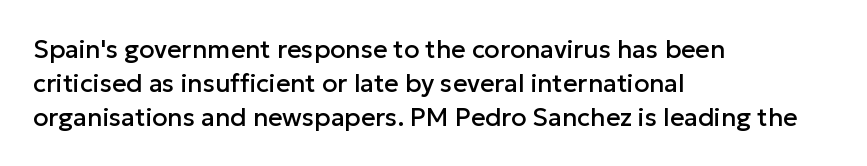
The image shows 25 px text type, upright; set left-aligned, normal line spacing (1.36x), normal letter spacing, not underlined.
